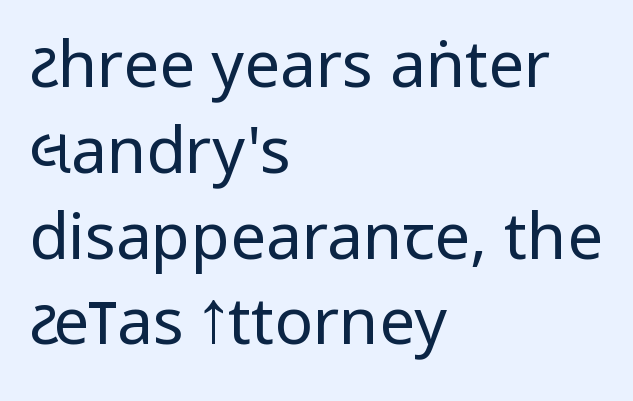
Q: Is the text bold? A: No.
Q: Is the text italic (slanted)? A: No, it is upright.
Q: Is the typeface a serif or a sans-serif typeface? A: Sans-serif.
Q: Is the text underlined? A: No.
Q: How is the paragraph aligned? A: Left-aligned.
Q: Is the spacing between letters normal or unusually wide? A: Normal.
Q: Is the spacing between lines tight, normal or loose? A: Normal.
Q: Width (condensed, normal, or wide)? A: Condensed.
Q: Stroke contrast? A: Low.
